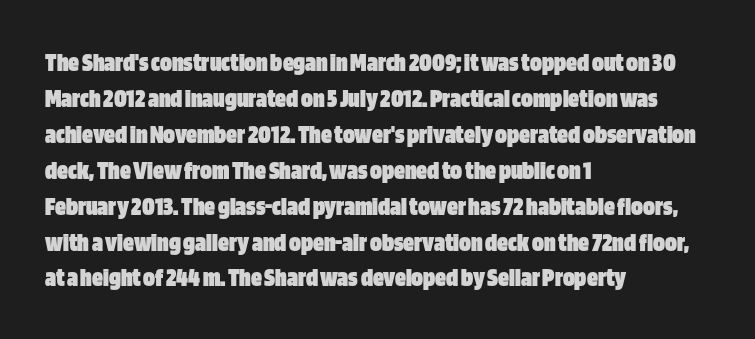
The image shows 27 px bold type, upright; set left-aligned, normal line spacing (1.33x), normal letter spacing, not underlined.
